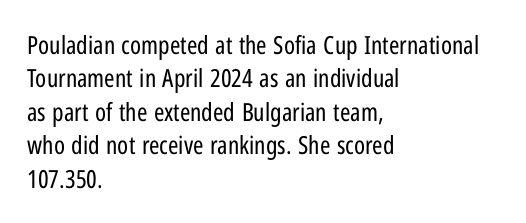
The image shows 25 px text type, upright; set left-aligned, normal line spacing (1.34x), normal letter spacing, not underlined.
